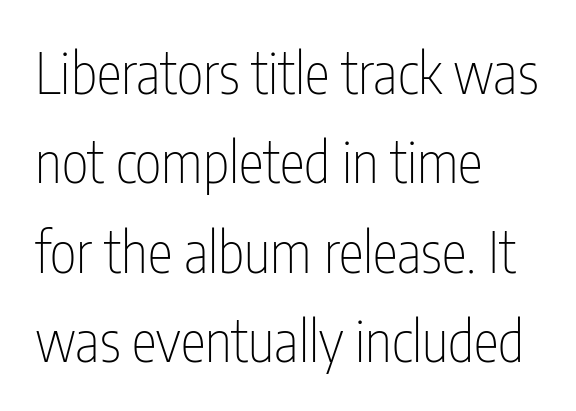
{"serif": "no", "italic": "no", "bold": "no", "weight": "thin", "width": "condensed", "stroke_contrast": "low", "x_height": "medium", "monospaced": "no", "underline": "no", "align": "left", "line_spacing": "normal", "line_spacing_ratio": 1.57, "letter_spacing": "normal", "letter_spacing_em": 0.0, "glyph_px": 57}
